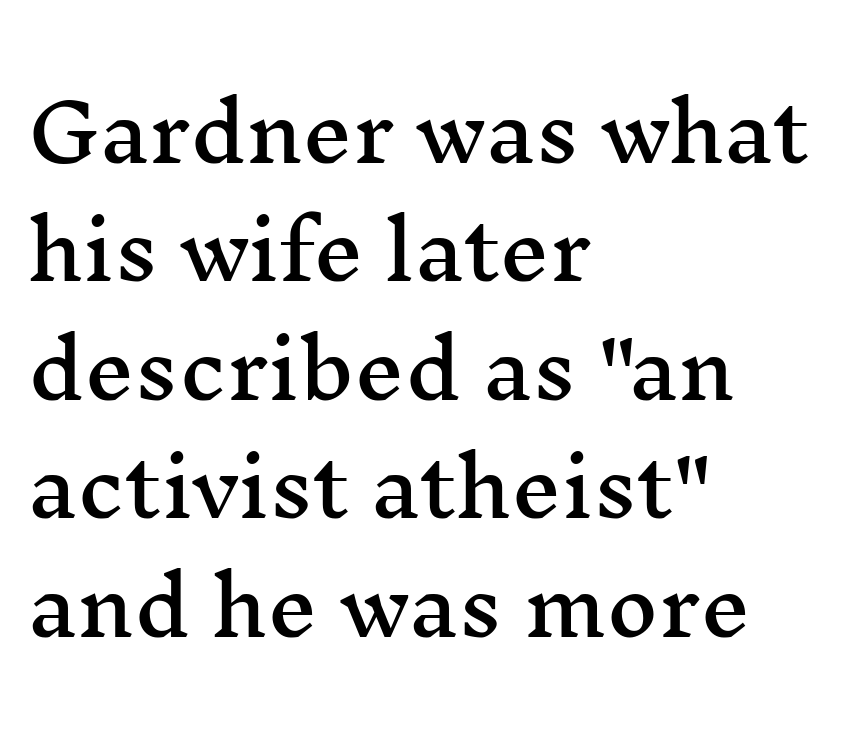
Q: Is the text italic (slanted)? A: No, it is upright.
Q: Is the typeface a serif or a sans-serif typeface? A: Serif.
Q: Is the text underlined? A: No.
Q: How is the paragraph aligned? A: Left-aligned.
Q: Is the spacing between letters normal or unusually wide? A: Normal.
Q: Is the spacing between lines tight, normal or loose? A: Normal.
Q: Width (condensed, normal, or wide)? A: Wide.
Q: Stroke contrast? A: Medium.
Q: x-height? A: Medium.
Q: Monospaced? A: No.
